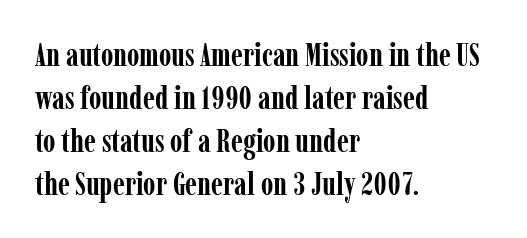
Q: Is the text bold? A: Yes.
Q: Is the text italic (slanted)? A: No, it is upright.
Q: Is the typeface a serif or a sans-serif typeface? A: Serif.
Q: Is the text underlined? A: No.
Q: How is the paragraph aligned? A: Left-aligned.
Q: Is the spacing between letters normal or unusually wide? A: Normal.
Q: Is the spacing between lines tight, normal or loose? A: Normal.
Q: Width (condensed, normal, or wide)? A: Condensed.
Q: Stroke contrast? A: Low.
Q: x-height? A: Medium.
Q: Monospaced? A: No.
